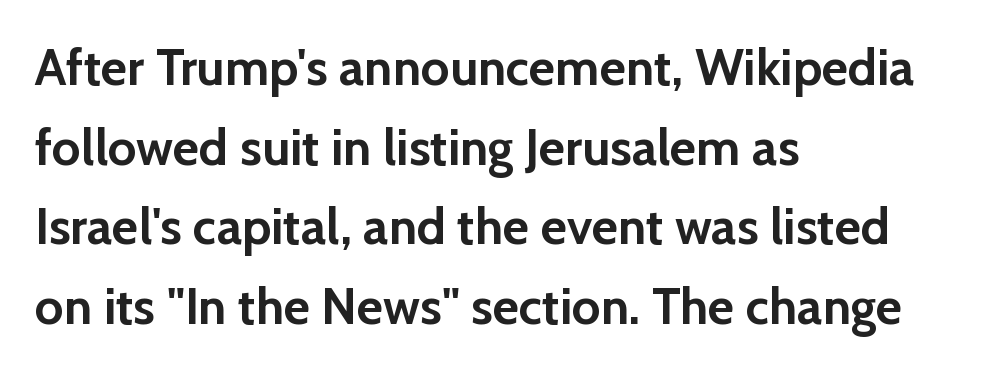
The glyphs are unaccompanied by any horizontal stroke below them. Quick note: interline space is typical. The lines in this sample share a left origin and differ only in where they stop. The letters carry no serifs — their stems end cleanly without finishing strokes. Varying glyph widths throughout — classic text-font behaviour.
